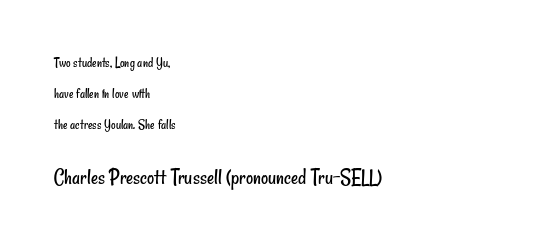
Q: Is the text bold? A: No.
Q: Is the text underlined? A: No.
Q: How is the paragraph aligned? A: Left-aligned.
Q: Is the spacing between letters normal or unusually wide? A: Normal.
Q: Is the spacing between lines tight, normal or loose? A: Loose.
Q: Which block of text is set in a larger size, the first (top) or the second (bottom)? A: The second (bottom) one.
